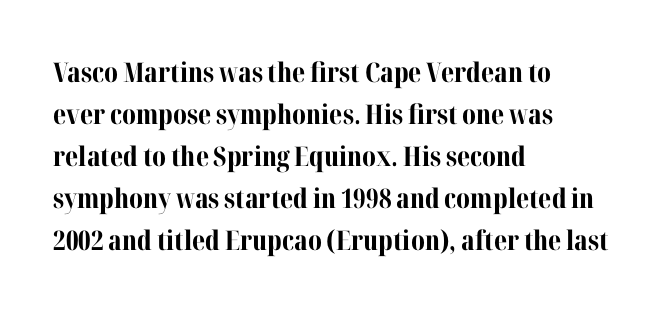
The image shows 27 px bold type, upright; set left-aligned, normal line spacing (1.56x), normal letter spacing, not underlined.
